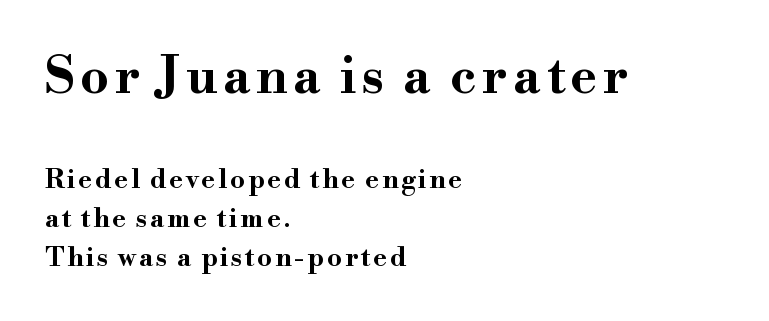
The image shows 51 px bold, wide serif type, upright; set left-aligned, normal line spacing (1.51x), not underlined; the first (top) block is 1.96x larger; high stroke contrast and a small x-height.
